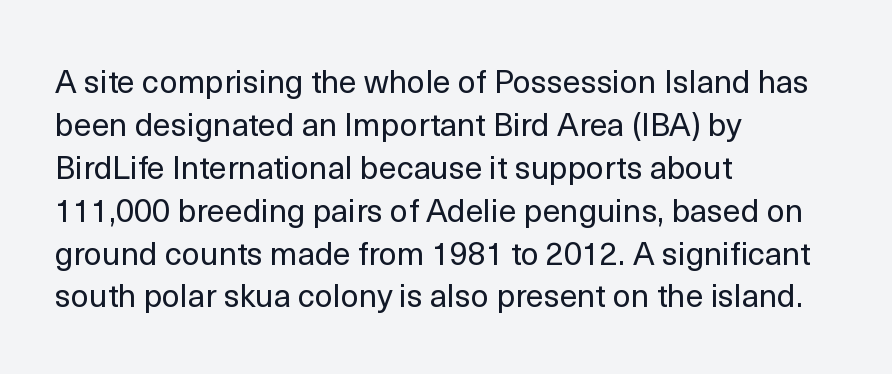
{"serif": "no", "italic": "no", "bold": "no", "weight": "regular", "width": "normal", "x_height": "medium", "monospaced": "no", "underline": "no", "align": "left", "line_spacing": "normal", "line_spacing_ratio": 1.34, "letter_spacing": "normal", "letter_spacing_em": 0.0, "glyph_px": 32}
